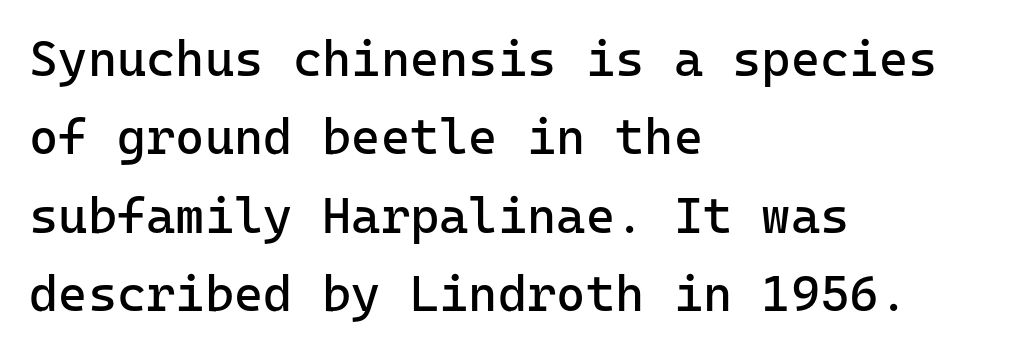
The horizontal fit of the characters is conventional and even. Short and long lines alike share a common starting point at left. The designer went with a sans here, leaving each stem footless. A typesetter would call this leading conventional body-copy spacing. Weight class: somewhere from thin through regular. Words float on clear page, feet unadorned.
